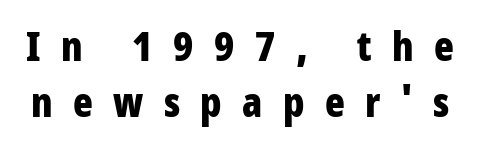
Do the characters align in a grid? No, the font is proportional. The zone under the glyphs is completely vacant. The letters stand straight up with perfectly vertical stems. Serifs: no, the terminals of the letterforms are clean. Interline gaps are of average width in this sample. Short note: letters widely spaced.
